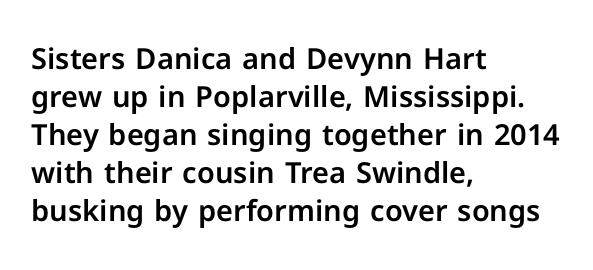
Q: Is the text italic (slanted)? A: No, it is upright.
Q: Is the typeface a serif or a sans-serif typeface? A: Sans-serif.
Q: Is the text underlined? A: No.
Q: How is the paragraph aligned? A: Left-aligned.
Q: Is the spacing between letters normal or unusually wide? A: Normal.
Q: Is the spacing between lines tight, normal or loose? A: Normal.
Q: Width (condensed, normal, or wide)? A: Normal.
Q: Stroke contrast? A: Low.
Q: x-height? A: Medium.
Q: Monospaced? A: No.
